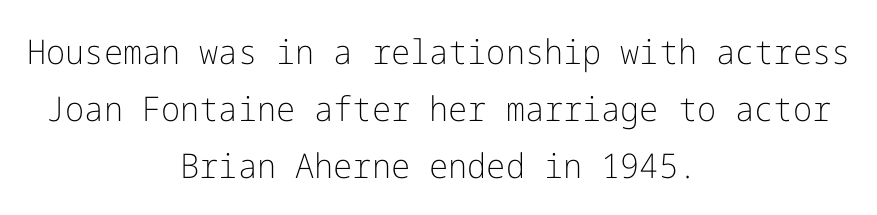
Q: Is the text bold? A: No.
Q: Is the text italic (slanted)? A: No, it is upright.
Q: Is the typeface a serif or a sans-serif typeface? A: Sans-serif.
Q: Is the text underlined? A: No.
Q: How is the paragraph aligned? A: Centered.
Q: Is the spacing between letters normal or unusually wide? A: Normal.
Q: Is the spacing between lines tight, normal or loose? A: Normal.
Q: Width (condensed, normal, or wide)? A: Normal.
Q: Stroke contrast? A: Low.
Q: x-height? A: Medium.
